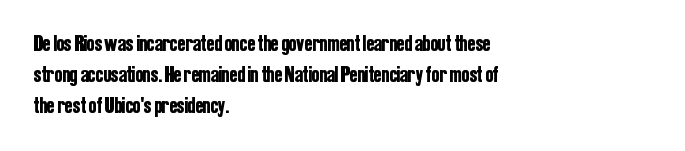
The image shows 23 px text type, upright; set left-aligned, normal line spacing (1.34x), normal letter spacing, not underlined.
